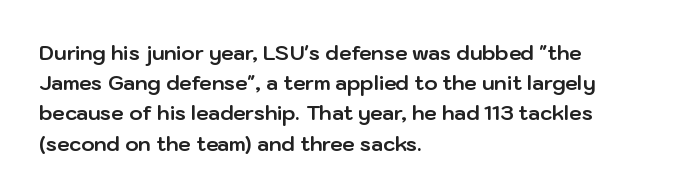
The image shows 20 px bold type, upright; set left-aligned, normal line spacing (1.51x), normal letter spacing, not underlined.
